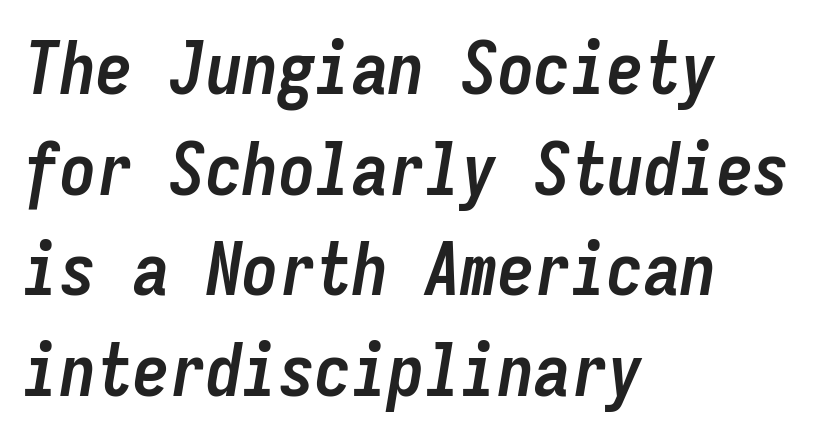
The passage shown is emphatically bold. Honestly, the row spacing looks completely unremarkable. The passage shown is typed in a monospace face where columns stay perfectly aligned. Style check: oblique. Compared with typical body copy, the letter spacing here is the same.
